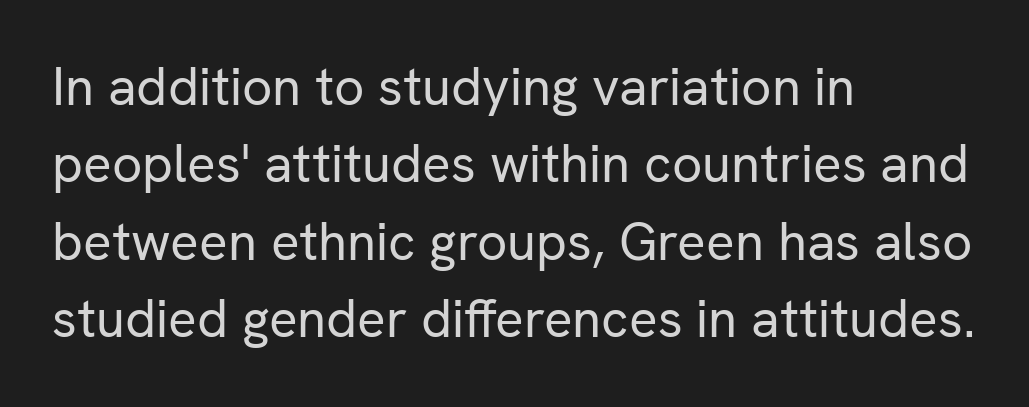
Q: Is the text bold? A: No.
Q: Is the text italic (slanted)? A: No, it is upright.
Q: Is the typeface a serif or a sans-serif typeface? A: Sans-serif.
Q: Is the text underlined? A: No.
Q: How is the paragraph aligned? A: Left-aligned.
Q: Is the spacing between letters normal or unusually wide? A: Normal.
Q: Is the spacing between lines tight, normal or loose? A: Normal.
Q: Width (condensed, normal, or wide)? A: Normal.
Q: Stroke contrast? A: Low.
Q: x-height? A: Medium.
Q: Monospaced? A: No.
